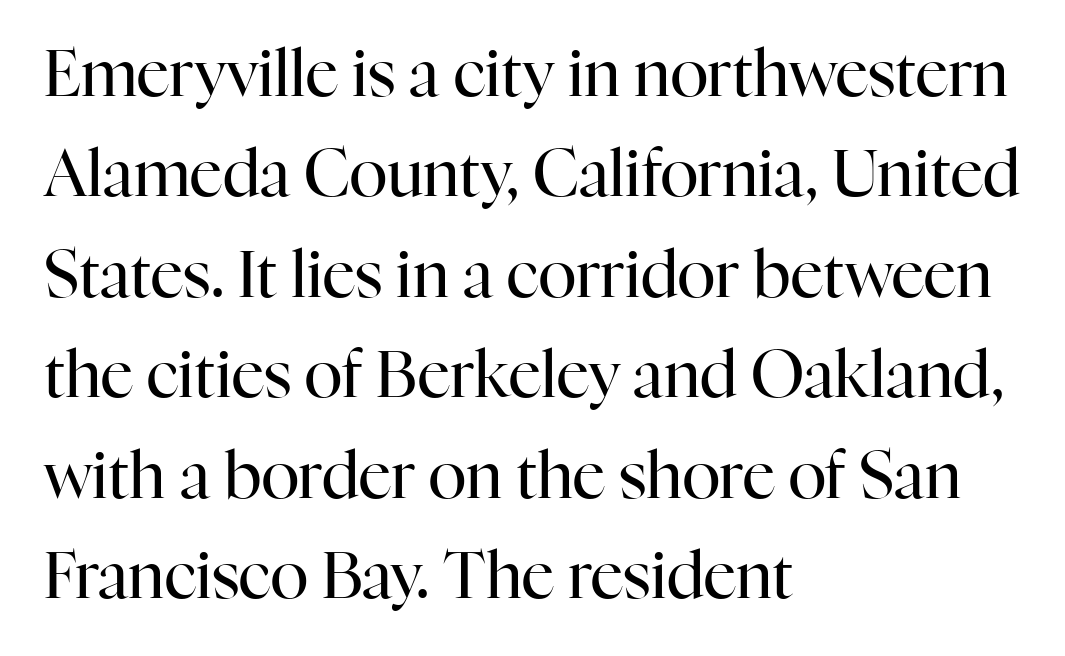
The image shows 64 px regular-weight serif type, upright; set left-aligned, normal line spacing (1.57x), normal letter spacing, not underlined; high stroke contrast and a medium x-height.
